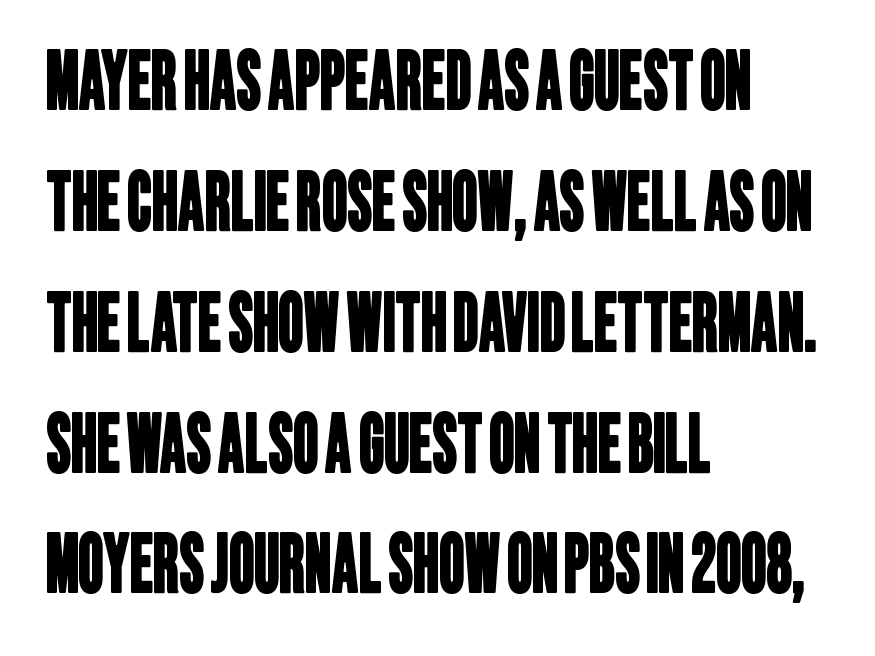
{"serif": "no", "width": "condensed", "stroke_contrast": "low", "x_height": "large", "monospaced": "no", "underline": "no", "align": "left", "line_spacing": "normal", "line_spacing_ratio": 1.53, "letter_spacing": "normal", "letter_spacing_em": 0.0, "glyph_px": 79}
